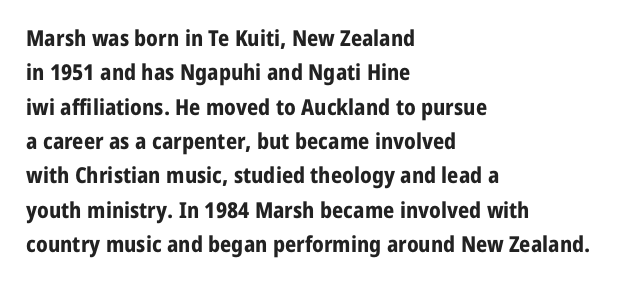
Q: Is the text bold? A: Yes.
Q: Is the text italic (slanted)? A: No, it is upright.
Q: Is the text underlined? A: No.
Q: How is the paragraph aligned? A: Left-aligned.
Q: Is the spacing between letters normal or unusually wide? A: Normal.
Q: Is the spacing between lines tight, normal or loose? A: Normal.
